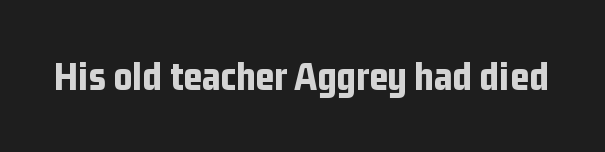
{"serif": "no", "italic": "no", "bold": "yes", "weight": "bold", "width": "condensed", "stroke_contrast": "low", "x_height": "medium", "monospaced": "no", "underline": "no", "letter_spacing": "normal", "letter_spacing_em": 0.0, "glyph_px": 41}
